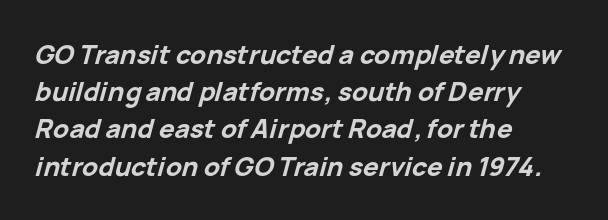
Q: Is the text bold? A: Yes.
Q: Is the text italic (slanted)? A: Yes, it leans right by about 15 degrees.
Q: Is the text underlined? A: No.
Q: How is the paragraph aligned? A: Left-aligned.
Q: Is the spacing between letters normal or unusually wide? A: Normal.
Q: Is the spacing between lines tight, normal or loose? A: Normal.
